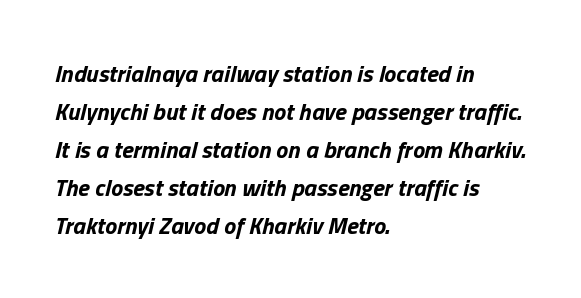
The image shows 24 px bold type, italic (leaning right); set left-aligned, normal line spacing (1.58x), normal letter spacing, not underlined.
